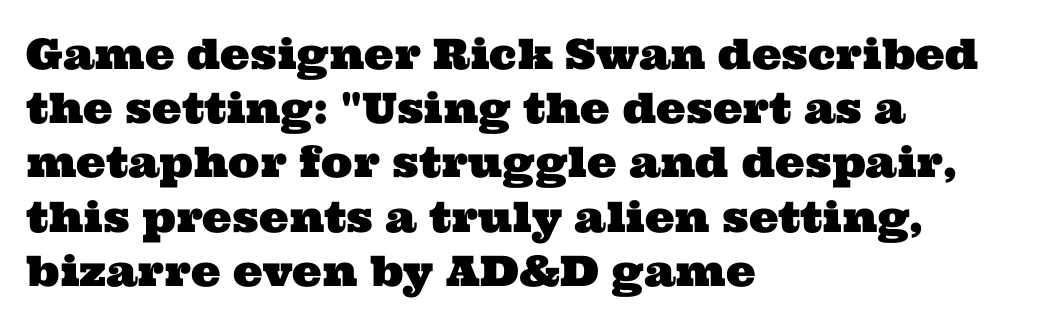
Clear beneath every line of the passage. Normally led — the rows are evenly, conventionally spaced. These lines are rendered in a variable-pitch font. The glyphs in this specimen are seriffed.
